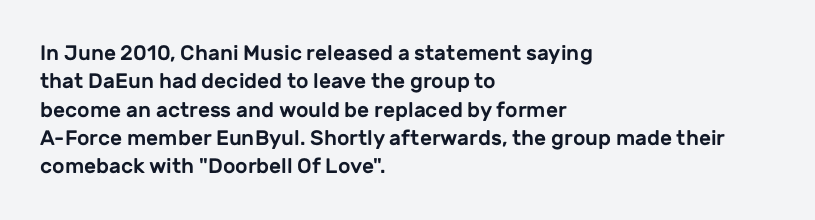
{"italic": "no", "underline": "no", "align": "left", "line_spacing": "normal", "line_spacing_ratio": 1.35, "letter_spacing": "normal", "letter_spacing_em": 0.0, "glyph_px": 21}
